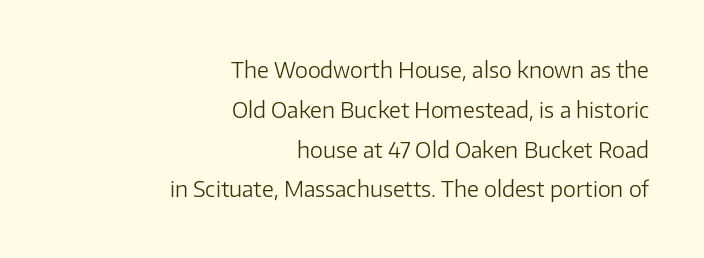
This is not heavy type; no bold has been used. Descenders hang freely into open space. Every stem runs plumb, perpendicular to the baseline. In terms of letterspacing, this is plain default setting. Alignment: flush right.
